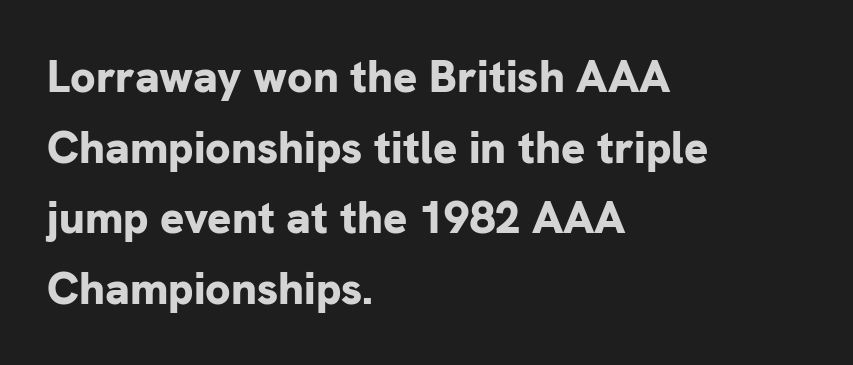
The passage shown has conventional tracking throughout. Anything drawn beneath the words? Only blank space. Is the block centered? No — it sits flush against the left margin. Upright lettering throughout. The leading is moderate, giving the passage an even texture.
